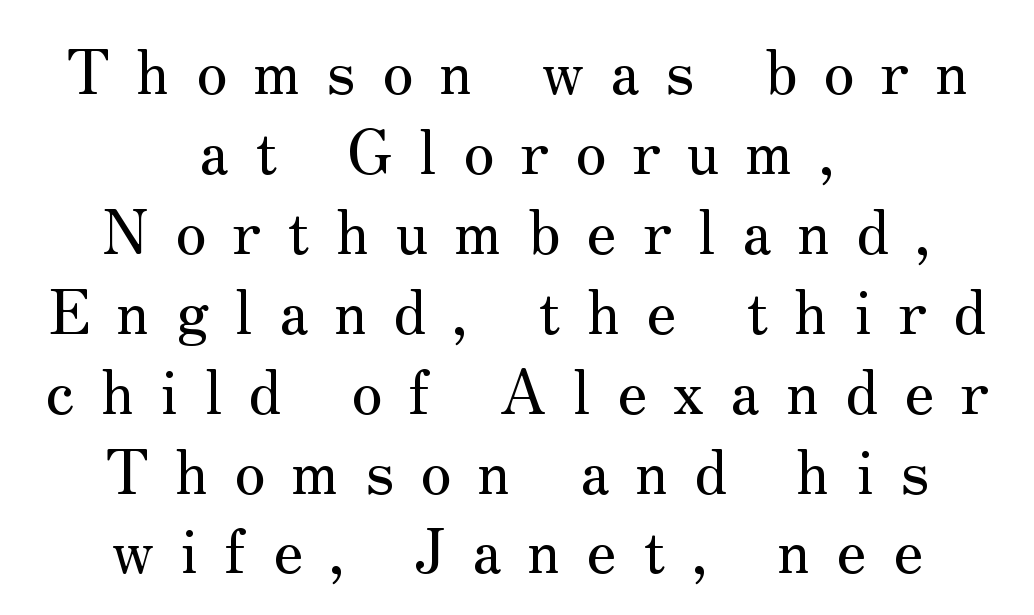
{"serif": "yes", "italic": "no", "width": "normal", "stroke_contrast": "medium", "x_height": "small", "monospaced": "no", "underline": "no", "align": "center", "line_spacing": "normal", "line_spacing_ratio": 1.31, "letter_spacing": "wide", "letter_spacing_em": 0.43, "glyph_px": 61}
